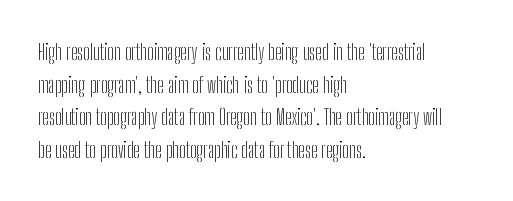
The image shows 22 px text type, upright; set left-aligned, normal line spacing (1.48x), normal letter spacing, not underlined.
